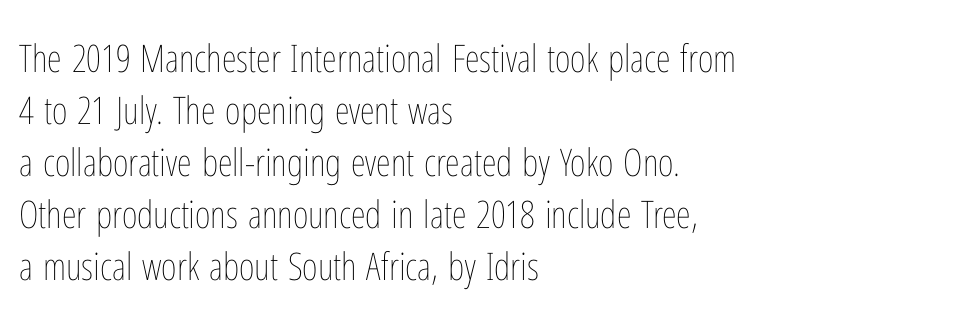
Q: Is the text bold? A: No.
Q: Is the text italic (slanted)? A: No, it is upright.
Q: Is the text underlined? A: No.
Q: How is the paragraph aligned? A: Left-aligned.
Q: Is the spacing between letters normal or unusually wide? A: Normal.
Q: Is the spacing between lines tight, normal or loose? A: Normal.
Q: Width (condensed, normal, or wide)? A: Condensed.
Q: Stroke contrast? A: Low.
Q: x-height? A: Medium.
Q: Monospaced? A: No.
